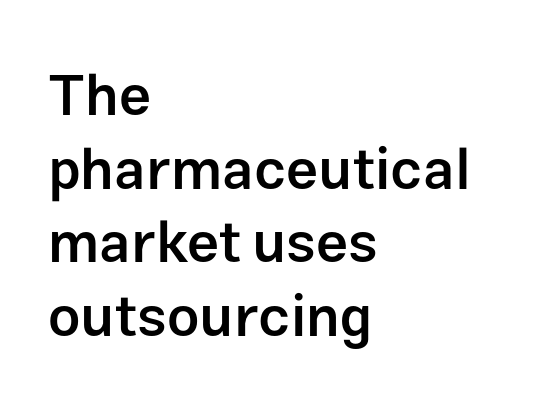
{"serif": "no", "italic": "no", "bold": "semi", "weight": "semibold", "width": "normal", "stroke_contrast": "low", "x_height": "medium", "monospaced": "no", "underline": "no", "align": "left", "line_spacing": "normal", "line_spacing_ratio": 1.29, "letter_spacing": "normal", "letter_spacing_em": 0.0, "glyph_px": 57}
